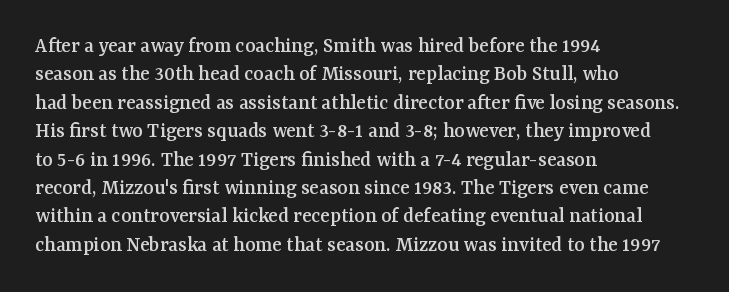
The image shows 22 px text type, upright; set left-aligned, normal line spacing (1.29x), normal letter spacing, not underlined.
